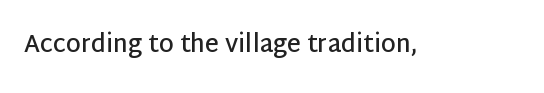
Quick note: underline off. Rendered with straight, roman letterforms. Each word holds together tightly as a unit, with standard inter-letter gaps. Slightly chunky letters — semibold, I'd say, not full bold.
